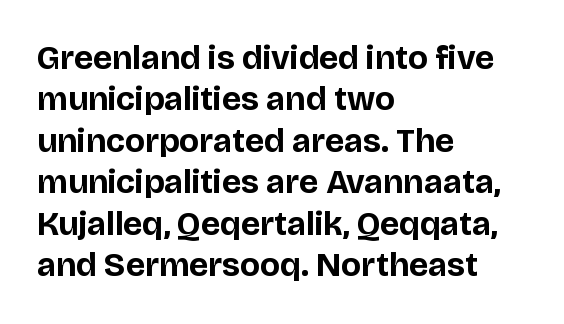
Q: Is the text bold? A: Yes.
Q: Is the text italic (slanted)? A: No, it is upright.
Q: Is the typeface a serif or a sans-serif typeface? A: Sans-serif.
Q: Is the text underlined? A: No.
Q: How is the paragraph aligned? A: Left-aligned.
Q: Is the spacing between letters normal or unusually wide? A: Normal.
Q: Width (condensed, normal, or wide)? A: Normal.
Q: Stroke contrast? A: Low.
Q: x-height? A: Large.
Q: Monospaced? A: No.
